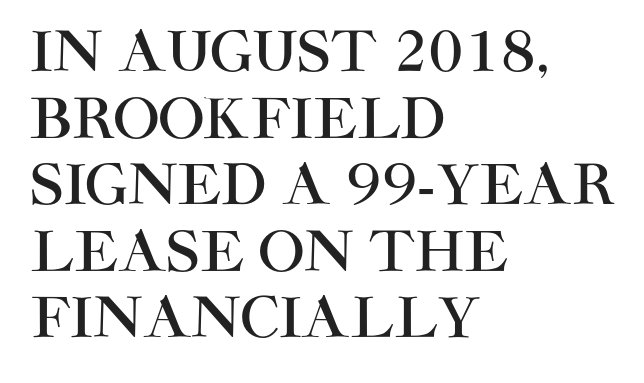
You could call the tracking neutral — neither tight nor loose. Observe the absence of serifs on each vertical stroke in this sample. These lines are set flush left with a ragged right edge. Characters remain perfectly vertical along every line.
